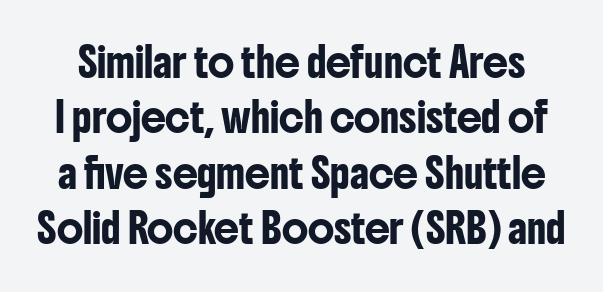
The image shows 28 px condensed sans-serif type, upright; set loose line spacing (1.98x), normal letter spacing, not underlined; low stroke contrast and a medium x-height.
